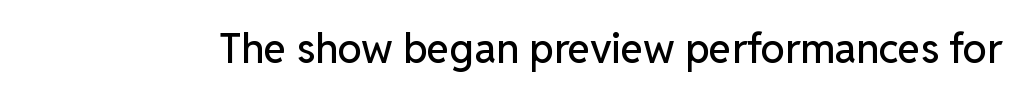
Students, note that the glyphs here touch the page at normal intervals. The gap between lines stays unmarked. The characters display no serif detailing; their extremities are plain. You could not count columns in this text — the font is proportionally spaced. Posture: straight, roman, zero tilt.
